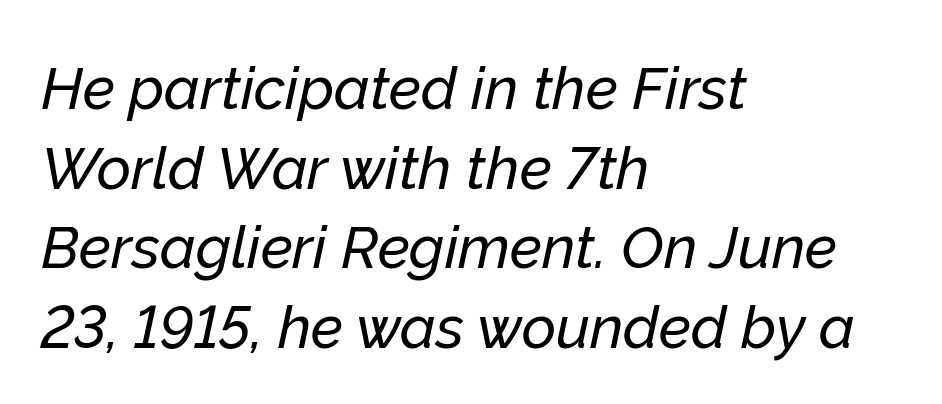
{"italic": "yes", "lean": "right", "slant_degrees": 12, "width": "normal", "stroke_contrast": "low", "x_height": "medium", "monospaced": "no", "underline": "no", "align": "left", "line_spacing": "normal", "line_spacing_ratio": 1.35, "letter_spacing": "normal", "letter_spacing_em": 0.0, "glyph_px": 59}
